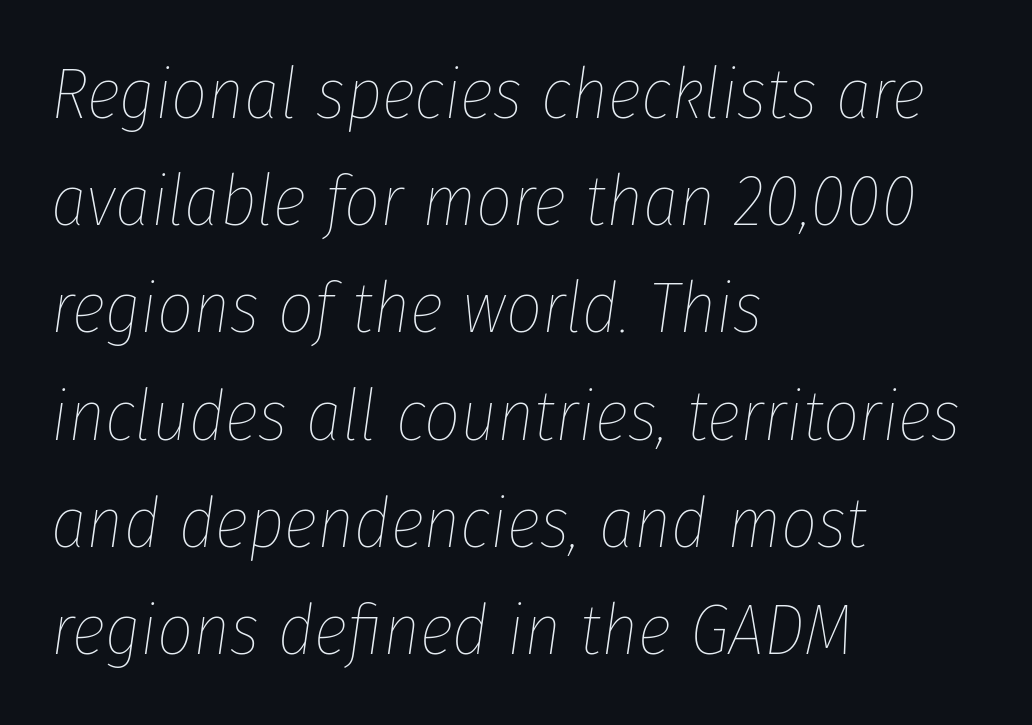
The image shows 71 px thin, condensed type, italic (leaning right); set left-aligned, normal line spacing (1.51x), normal letter spacing, not underlined; low stroke contrast and a medium x-height.
